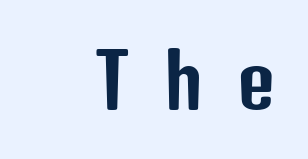
What kind of face is this? One without serifs — a sans. A flush-right, rag-left setting is used for this passage. Students, note that the glyphs here are deliberately spaced far apart. This is the regular roman posture of the typeface. The words here are not underlined. Each letter keeps its own natural width here, so spacing adapts to shape.
